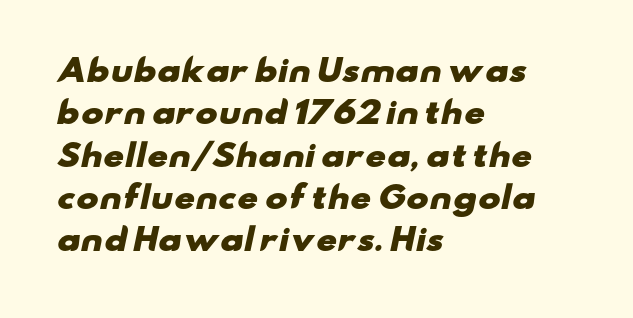
Strokes here are thick enough to call this a true bold. The string is rendered with underlining switched off. A typesetter would label this face a sans. The rendering anchors every line to the left-hand side. Regarding leading, the lines here are spaced in the standard way. Is this a fixed-width face? No — the glyphs have proportional, varying widths.
